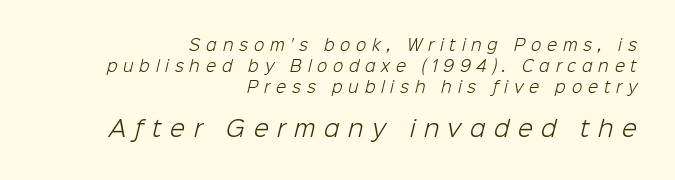
Q: Is the text bold? A: No.
Q: Is the text underlined? A: No.
Q: How is the paragraph aligned? A: Right-aligned.
Q: Is the spacing between letters normal or unusually wide? A: Unusually wide.
Q: Is the spacing between lines tight, normal or loose? A: Normal.
Q: Which block of text is set in a larger size, the first (top) or the second (bottom)? A: The second (bottom) one.
